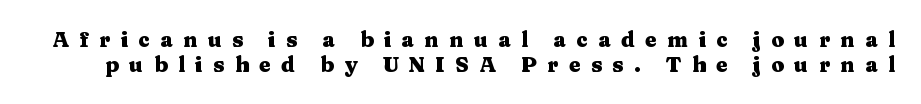
{"italic": "no", "bold": "yes", "underline": "no", "line_spacing_ratio": 1.17, "letter_spacing": "wide", "letter_spacing_em": 0.49, "glyph_px": 21}
